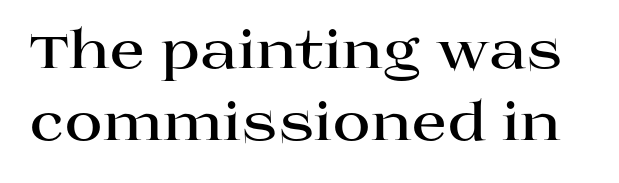
The image shows 52 px bold, wide serif type, upright; set normal line spacing (1.39x), normal letter spacing, not underlined; high stroke contrast and a large x-height.
